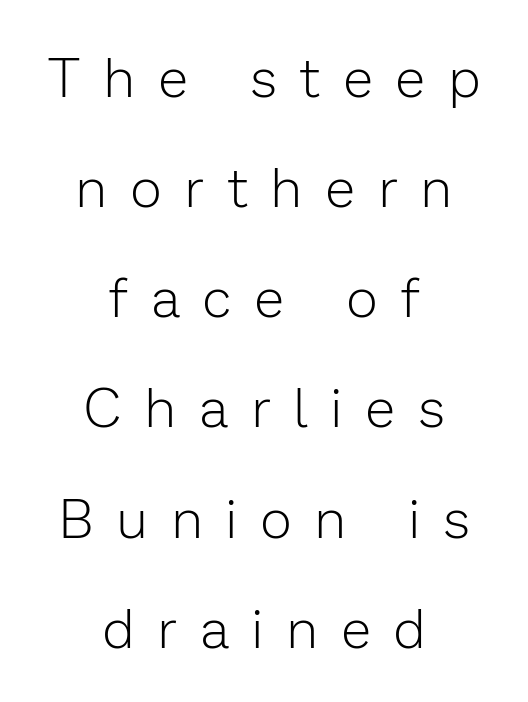
Q: Is the text bold? A: No.
Q: Is the text italic (slanted)? A: No, it is upright.
Q: Is the typeface a serif or a sans-serif typeface? A: Sans-serif.
Q: Is the text underlined? A: No.
Q: How is the paragraph aligned? A: Centered.
Q: Is the spacing between letters normal or unusually wide? A: Unusually wide.
Q: Is the spacing between lines tight, normal or loose? A: Loose.
Q: Width (condensed, normal, or wide)? A: Normal.
Q: Stroke contrast? A: Low.
Q: x-height? A: Medium.
Q: Monospaced? A: No.
